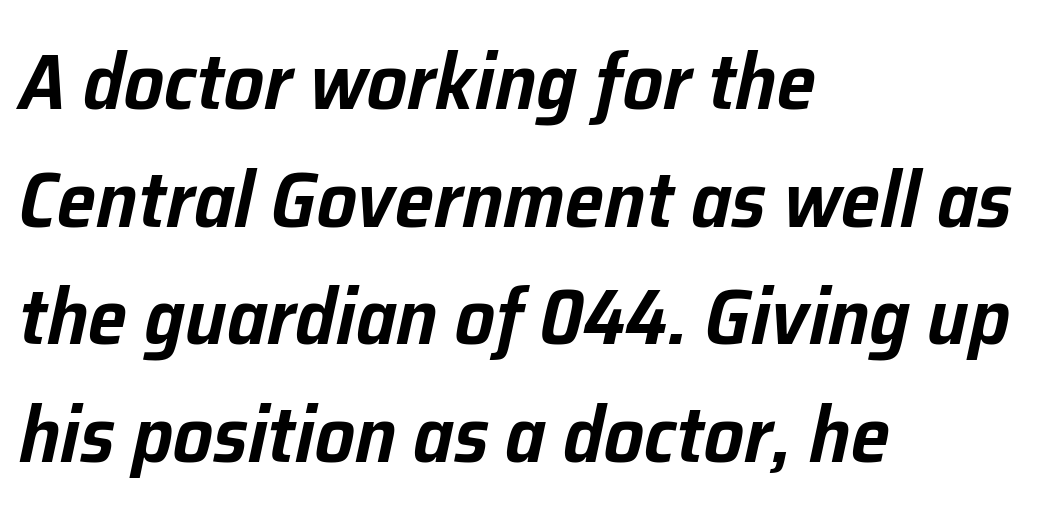
Q: Is the text italic (slanted)? A: Yes, it leans right by about 12 degrees.
Q: Is the text underlined? A: No.
Q: How is the paragraph aligned? A: Left-aligned.
Q: Is the spacing between letters normal or unusually wide? A: Normal.
Q: Is the spacing between lines tight, normal or loose? A: Normal.
Q: Width (condensed, normal, or wide)? A: Normal.
Q: Stroke contrast? A: Low.
Q: x-height? A: Medium.
Q: Monospaced? A: No.
